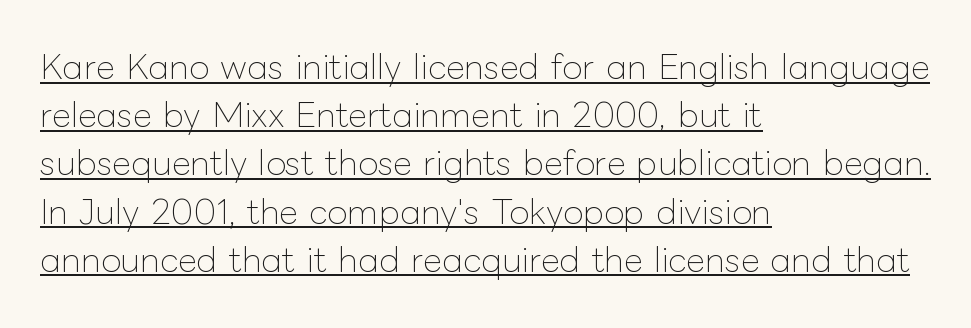
The image shows 33 px thin type, upright; set left-aligned, normal line spacing (1.46x), normal letter spacing, underlined; low stroke contrast and a medium x-height.
